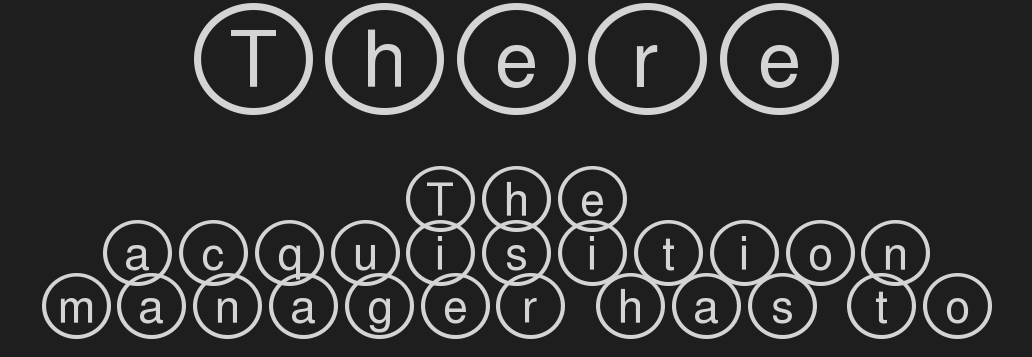
Which margin do the lines hug? Neither — every line sits in the middle. Bigger letters appear in the top chunk; the bottom chunk is reduced. Has an underline been added? It has not. This sample uses an upright cut, with every glyph sitting square on the baseline.
